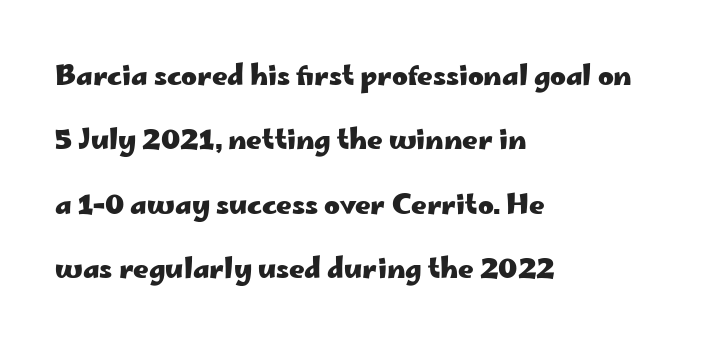
{"italic": "no", "bold": "yes", "underline": "no", "align": "left", "line_spacing": "loose", "line_spacing_ratio": 2.38, "letter_spacing": "normal", "letter_spacing_em": 0.0, "glyph_px": 27}
